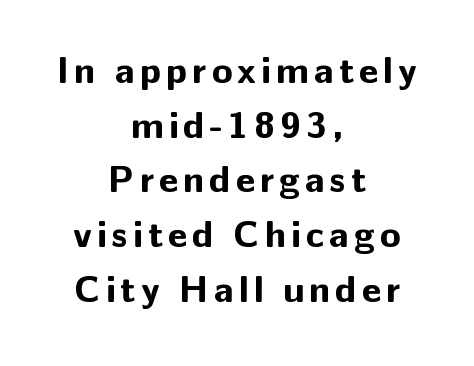
To sum up the face: it is a sans, with no serifs. Every letter is thick-stroked: bold, no question. The passage shown stacks its lines at a standard gap. It's the straight-up-and-down kind of type. Check the space under the baseline: it is left empty. A student would call this center alignment; a typographer would say set centered.
